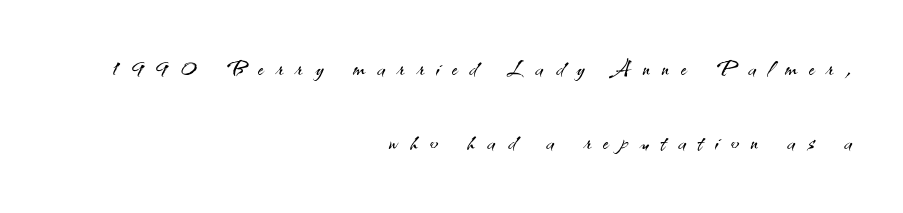
Q: Is the text bold? A: No.
Q: Is the text italic (slanted)? A: Yes.
Q: Is the typeface a serif or a sans-serif typeface? A: Sans-serif.
Q: Is the text underlined? A: No.
Q: How is the paragraph aligned? A: Right-aligned.
Q: Is the spacing between letters normal or unusually wide? A: Unusually wide.
Q: Is the spacing between lines tight, normal or loose? A: Loose.
Q: Width (condensed, normal, or wide)? A: Normal.
Q: Stroke contrast? A: Medium.
Q: x-height? A: Small.
Q: Monospaced? A: No.
